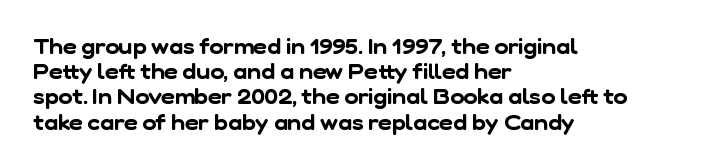
{"underline": "no", "align": "left", "line_spacing_ratio": 1.2, "letter_spacing": "normal", "letter_spacing_em": 0.0, "glyph_px": 21}
